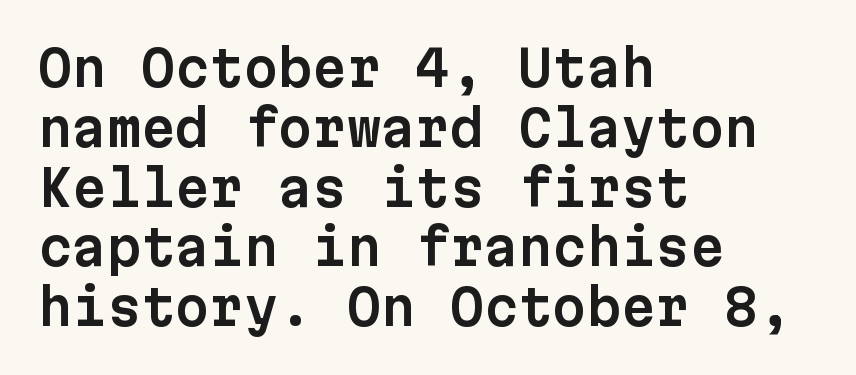
{"serif": "no", "italic": "no", "width": "normal", "stroke_contrast": "low", "x_height": "medium", "monospaced": "yes", "underline": "no", "align": "left", "line_spacing_ratio": 1.22, "letter_spacing": "normal", "letter_spacing_em": 0.0, "glyph_px": 49}
